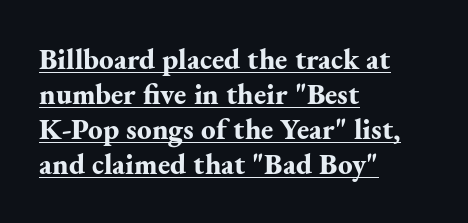
{"serif": "yes", "italic": "no", "bold": "yes", "weight": "bold", "width": "normal", "stroke_contrast": "medium", "x_height": "small", "monospaced": "no", "underline": "yes", "align": "left", "line_spacing_ratio": 1.21, "letter_spacing": "normal", "letter_spacing_em": 0.0, "glyph_px": 29}
